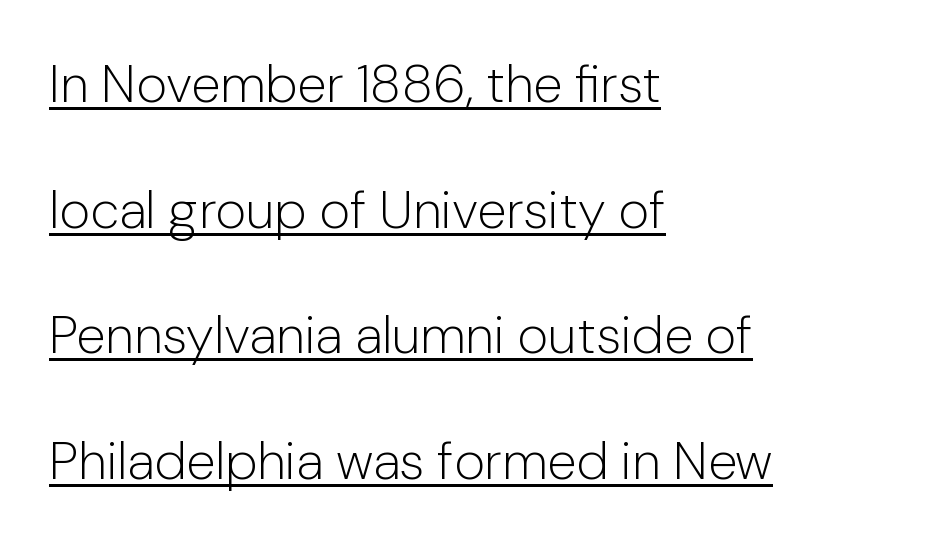
These lines were composed using upright roman letters. The passage shown is underscored from start to finish. The typeface chosen for these lines omits serifs. Notice the wide empty band between every row — that's loose leading.
